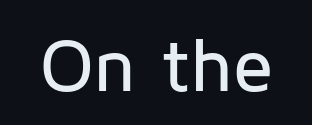
Q: Is the text italic (slanted)? A: No, it is upright.
Q: Is the typeface a serif or a sans-serif typeface? A: Sans-serif.
Q: Is the text underlined? A: No.
Q: Is the spacing between letters normal or unusually wide? A: Normal.
Q: Width (condensed, normal, or wide)? A: Normal.
Q: Stroke contrast? A: Low.
Q: x-height? A: Medium.
Q: Monospaced? A: No.
